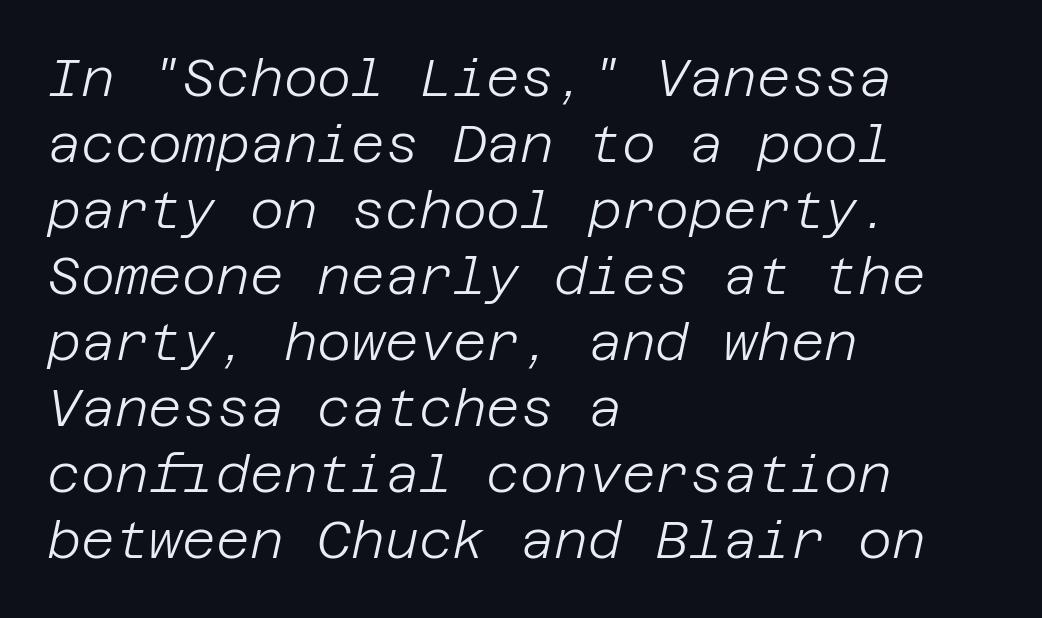
The image shows 52 px light type, italic (leaning right); set left-aligned, normal line spacing (1.27x), normal letter spacing, not underlined; low stroke contrast and a large x-height.
